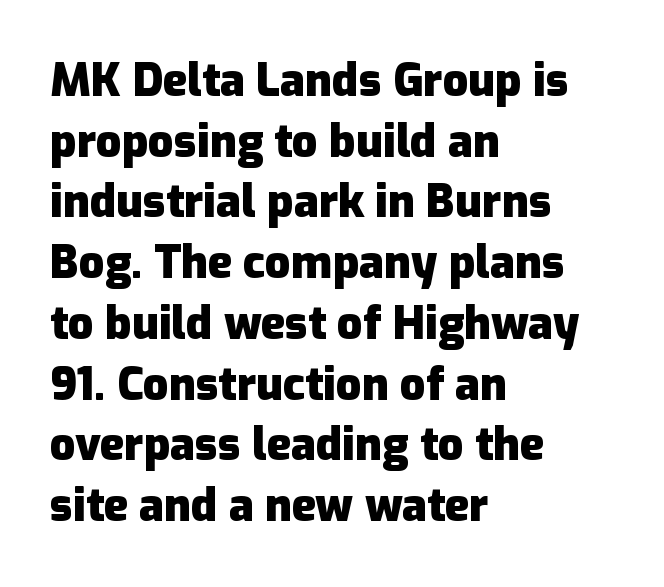
Q: Is the text bold? A: Yes.
Q: Is the text italic (slanted)? A: No, it is upright.
Q: Is the typeface a serif or a sans-serif typeface? A: Sans-serif.
Q: Is the text underlined? A: No.
Q: How is the paragraph aligned? A: Left-aligned.
Q: Is the spacing between letters normal or unusually wide? A: Normal.
Q: Is the spacing between lines tight, normal or loose? A: Normal.
Q: Width (condensed, normal, or wide)? A: Normal.
Q: Stroke contrast? A: Low.
Q: x-height? A: Medium.
Q: Monospaced? A: No.
